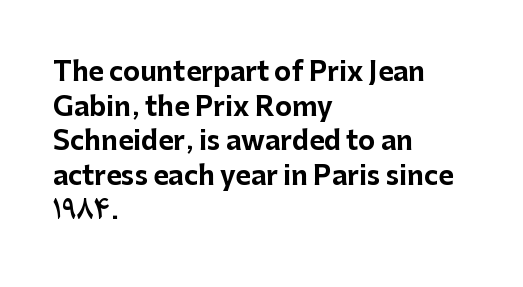
{"italic": "no", "bold": "yes", "underline": "no", "align": "left", "line_spacing": "normal", "line_spacing_ratio": 1.33, "letter_spacing": "normal", "letter_spacing_em": 0.0, "glyph_px": 26}
